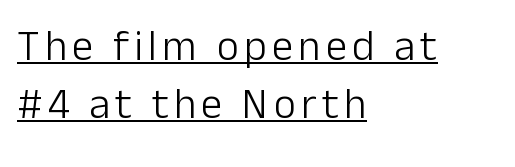
Q: Is the text bold? A: No.
Q: Is the text italic (slanted)? A: No, it is upright.
Q: Is the typeface a serif or a sans-serif typeface? A: Sans-serif.
Q: Is the text underlined? A: Yes.
Q: How is the paragraph aligned? A: Left-aligned.
Q: Is the spacing between lines tight, normal or loose? A: Normal.
Q: Width (condensed, normal, or wide)? A: Normal.
Q: Stroke contrast? A: Low.
Q: x-height? A: Medium.
Q: Monospaced? A: No.
